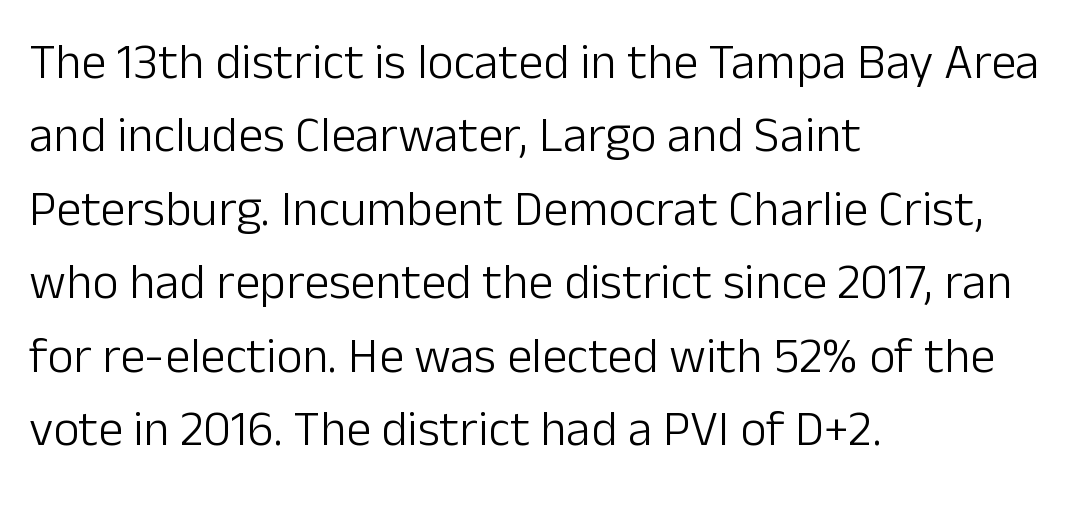
Serif or sans? Sans — the stroke terminals are bare. Letter spacing: default. You could not count columns in this text — the font is proportionally spaced. What's the leading like? Ordinary, nothing unusual.
